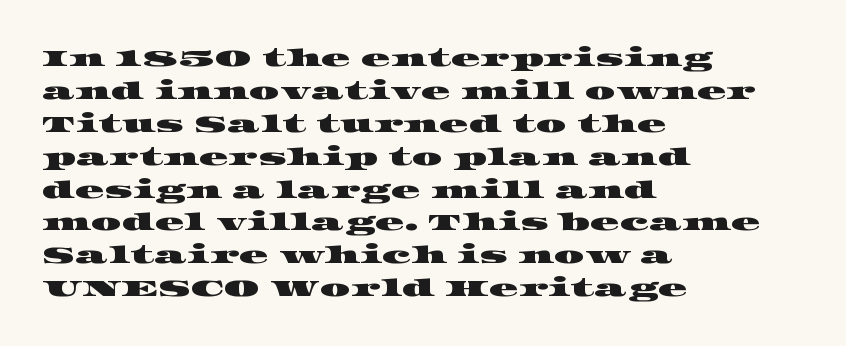
Q: Is the text underlined? A: No.
Q: How is the paragraph aligned? A: Left-aligned.
Q: Is the spacing between letters normal or unusually wide? A: Normal.
Q: Is the spacing between lines tight, normal or loose? A: Normal.
